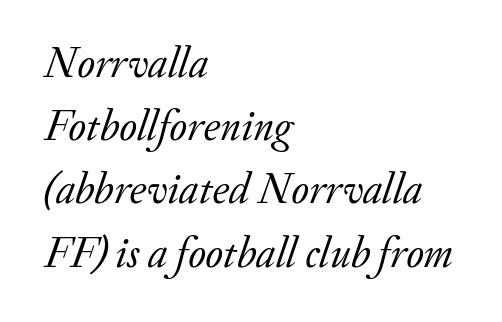
The image shows 43 px regular-weight serif type, italic (leaning right); set left-aligned, normal line spacing (1.47x), normal letter spacing, not underlined; low stroke contrast and a small x-height.
